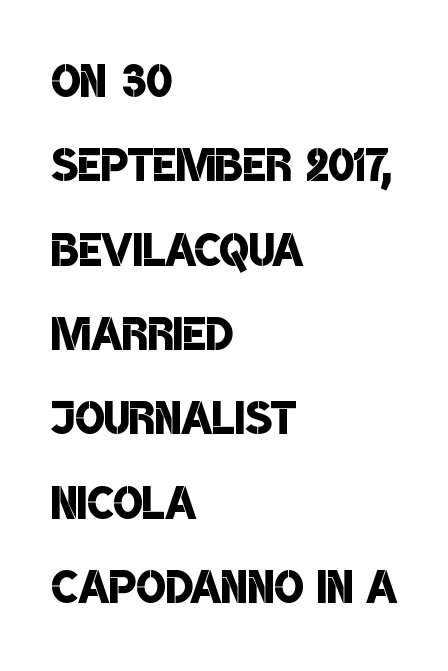
Typographically, this falls in the sans-serif category. These lines are set flush left with a ragged right edge. In terms of letterspacing, this is plain default setting. Every letter is mildly thick-stroked: semibold rather than bold. These lines are rendered in a variable-pitch font.
